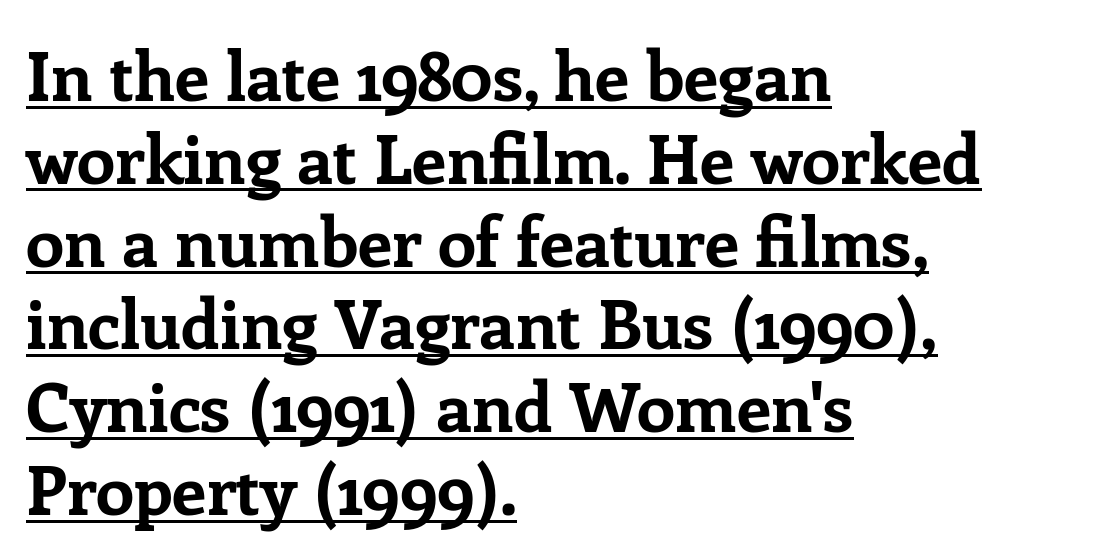
{"serif": "yes", "italic": "no", "bold": "yes", "weight": "bold", "width": "normal", "stroke_contrast": "low", "x_height": "medium", "monospaced": "no", "underline": "yes", "align": "left", "line_spacing_ratio": 1.2, "letter_spacing": "normal", "letter_spacing_em": 0.0, "glyph_px": 69}
